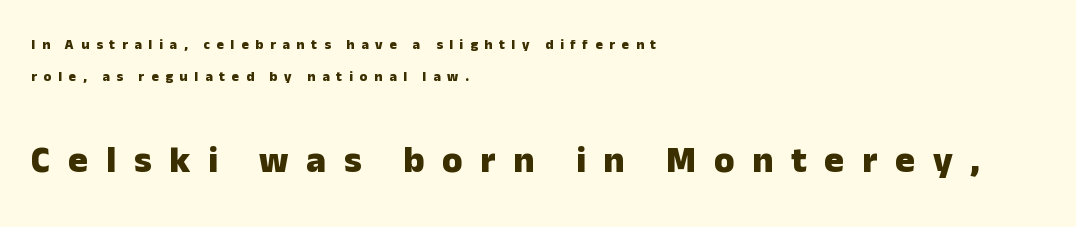
Do the letters lean? They stand straight. The text was rendered using a sans face with plain stroke endings. Character widths vary here, with narrow letters taking less room than wide ones. I'd describe the lettering as bold — thick and assertive. Whoever set this chose breathing room over compactness in the vertical rhythm. The letters in the lower block stand taller than those in the block above.
